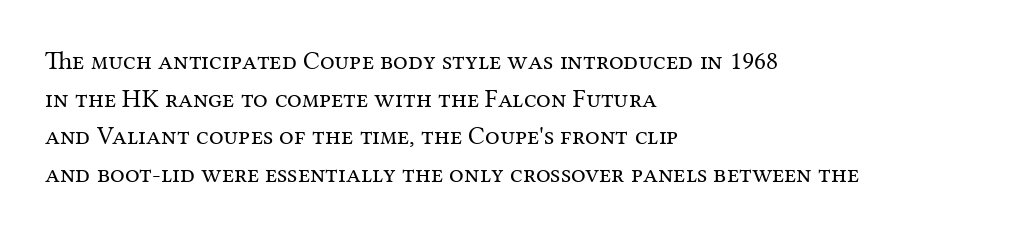
The image shows 26 px text type, upright; set left-aligned, normal line spacing (1.45x), normal letter spacing, not underlined.
